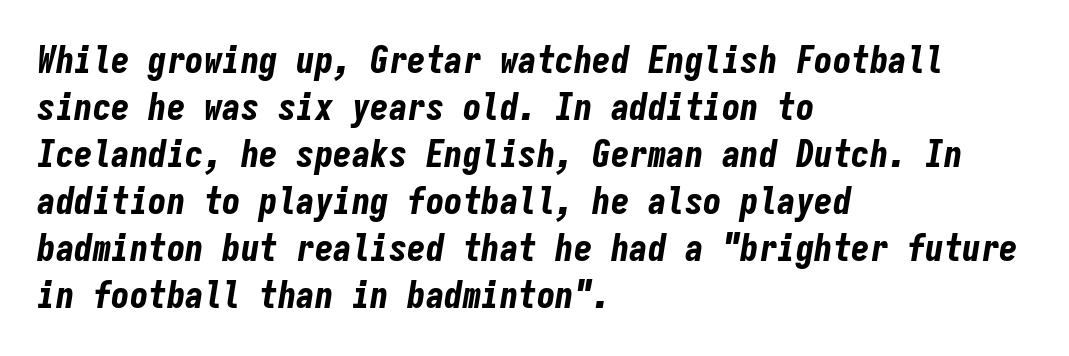
{"italic": "yes", "lean": "right", "slant_degrees": 9, "bold": "yes", "weight": "bold", "width": "condensed", "stroke_contrast": "low", "x_height": "medium", "monospaced": "yes", "underline": "no", "align": "left", "line_spacing": "normal", "line_spacing_ratio": 1.27, "letter_spacing": "normal", "letter_spacing_em": 0.0, "glyph_px": 37}
